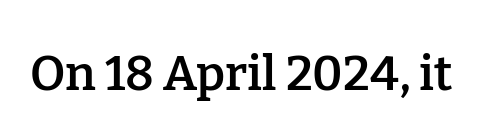
Q: Is the text bold? A: Semi-bold.
Q: Is the text italic (slanted)? A: No, it is upright.
Q: Is the typeface a serif or a sans-serif typeface? A: Serif.
Q: Is the text underlined? A: No.
Q: Is the spacing between letters normal or unusually wide? A: Normal.
Q: Width (condensed, normal, or wide)? A: Normal.
Q: Stroke contrast? A: Low.
Q: x-height? A: Medium.
Q: Monospaced? A: No.
